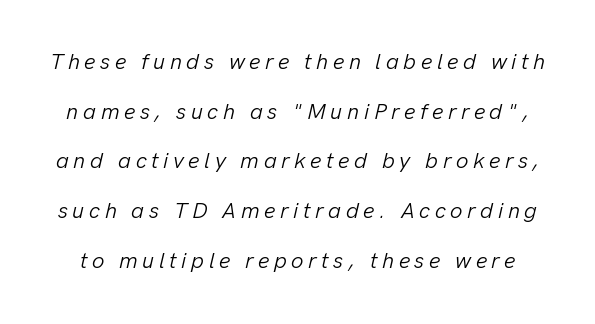
Whoever set this chose breathing room over compactness in the vertical rhythm. Each row of text sits above clean, open space. No chunkiness to these letters — they're not bold. The whole block is typeset with a tilt. Is the letter spacing exaggerated? Yes — the characters are pushed far apart.
